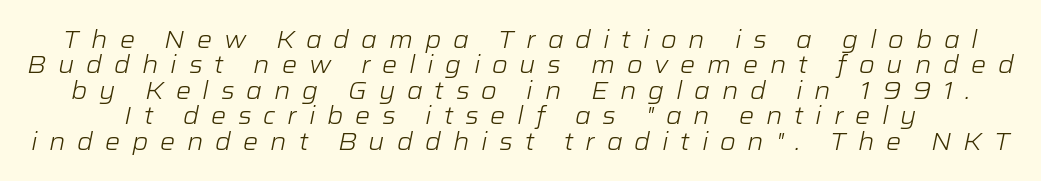
Q: Is the text bold? A: No.
Q: Is the text italic (slanted)? A: Yes, it leans right by about 12 degrees.
Q: Is the text underlined? A: No.
Q: Is the spacing between letters normal or unusually wide? A: Unusually wide.
Q: Is the spacing between lines tight, normal or loose? A: Tight.
